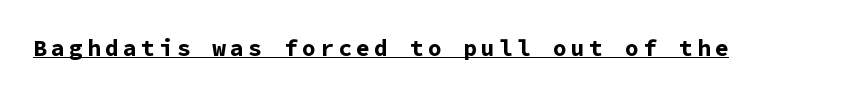
{"italic": "no", "bold": "yes", "underline": "yes", "glyph_px": 23}
